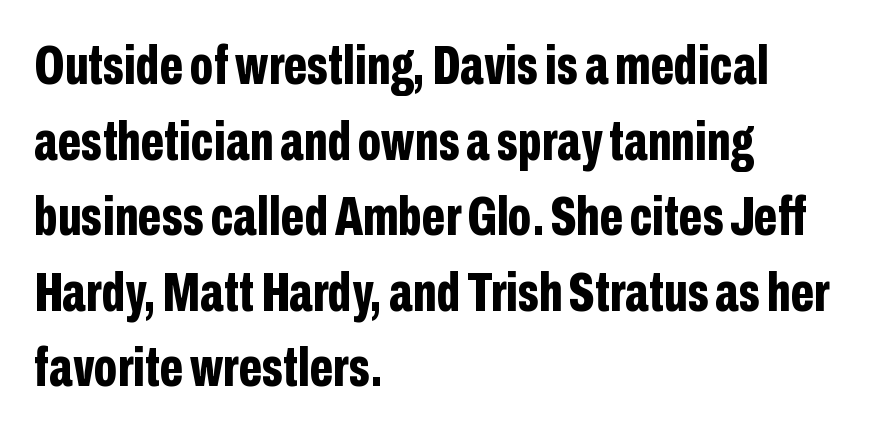
The image shows 56 px bold, condensed sans-serif type, upright; set left-aligned, normal line spacing (1.35x), normal letter spacing, not underlined; low stroke contrast and a medium x-height.
